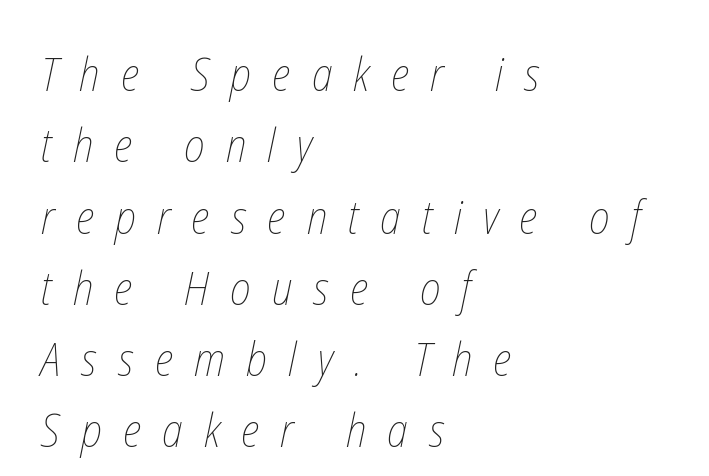
Q: Is the text bold? A: No.
Q: Is the text underlined? A: No.
Q: How is the paragraph aligned? A: Left-aligned.
Q: Is the spacing between letters normal or unusually wide? A: Unusually wide.
Q: Is the spacing between lines tight, normal or loose? A: Normal.
Q: Width (condensed, normal, or wide)? A: Condensed.
Q: Stroke contrast? A: Low.
Q: x-height? A: Medium.
Q: Monospaced? A: No.
